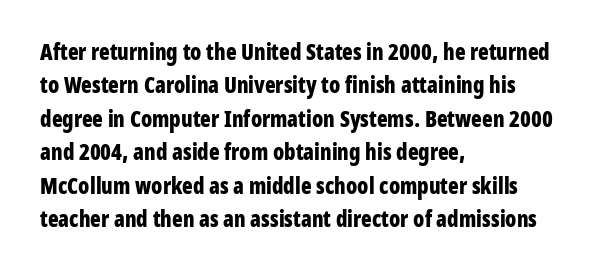
{"italic": "no", "bold": "yes", "underline": "no", "align": "left", "line_spacing": "normal", "line_spacing_ratio": 1.52, "letter_spacing": "normal", "letter_spacing_em": 0.0, "glyph_px": 22}
